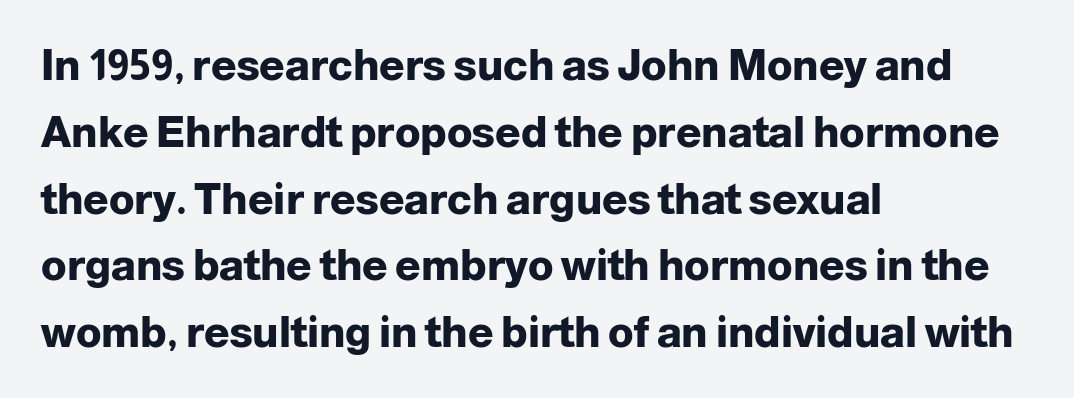
Q: Is the text bold? A: Yes.
Q: Is the text italic (slanted)? A: No, it is upright.
Q: Is the typeface a serif or a sans-serif typeface? A: Sans-serif.
Q: Is the text underlined? A: No.
Q: How is the paragraph aligned? A: Left-aligned.
Q: Is the spacing between letters normal or unusually wide? A: Normal.
Q: Is the spacing between lines tight, normal or loose? A: Normal.
Q: Width (condensed, normal, or wide)? A: Normal.
Q: Stroke contrast? A: Low.
Q: x-height? A: Medium.
Q: Monospaced? A: No.
